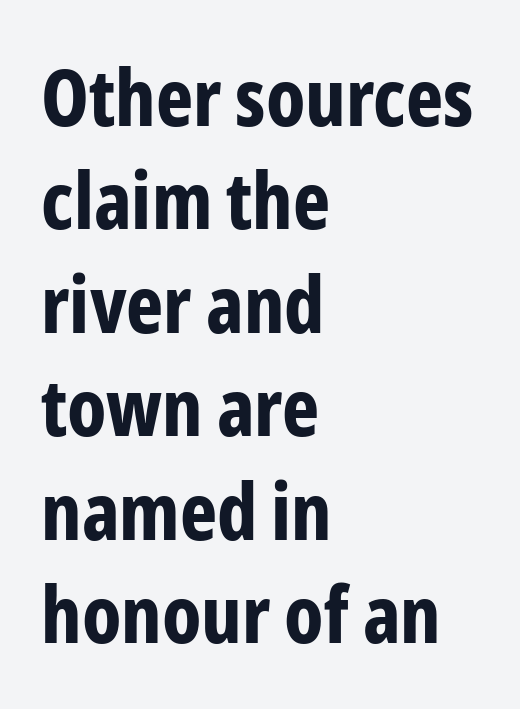
{"serif": "no", "italic": "no", "bold": "yes", "weight": "bold", "width": "condensed", "stroke_contrast": "low", "x_height": "medium", "monospaced": "no", "underline": "no", "align": "left", "line_spacing": "normal", "line_spacing_ratio": 1.31, "letter_spacing": "normal", "letter_spacing_em": 0.0, "glyph_px": 79}
